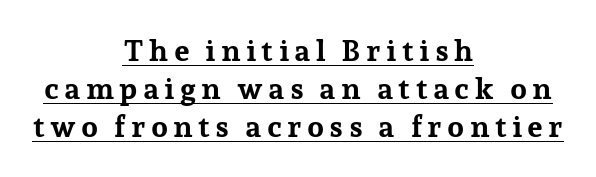
The paragraph shown floats in the horizontal middle. This is roman type, the default non-slanted kind. Successive baselines arrive at the customary interval. Notice how a bar underscores the lettering throughout. In terms of letterform style, serifs are clearly present. Spacing verdict: proportional, widths tailored to each character.
